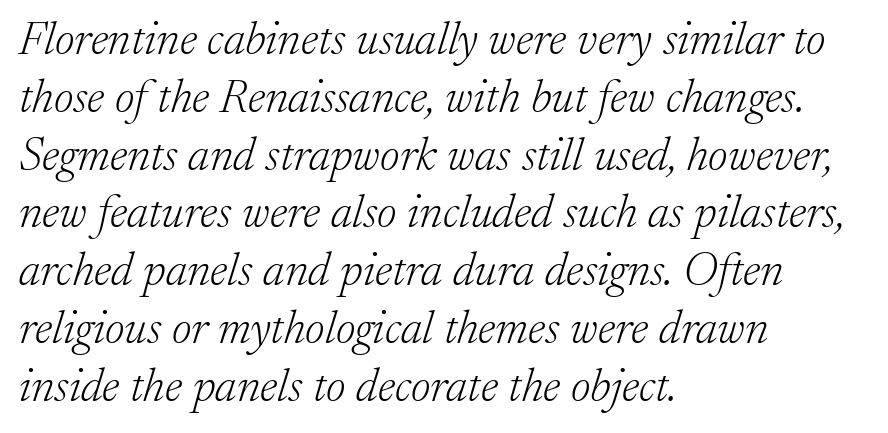
The image shows 47 px light serif type, italic (leaning right); set left-aligned, line spacing 1.23x, normal letter spacing, not underlined; low stroke contrast and a medium x-height.
